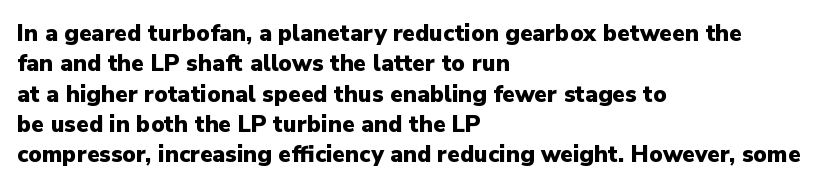
Each word holds together tightly as a unit, with standard inter-letter gaps. Typeset ragged right — the left edge is the straight one. Has an underline been added? It has not. The passage shown stacks its lines at a standard gap. A typesetter would mark this as roman, not italic. The passage shown is emphatically bold.
